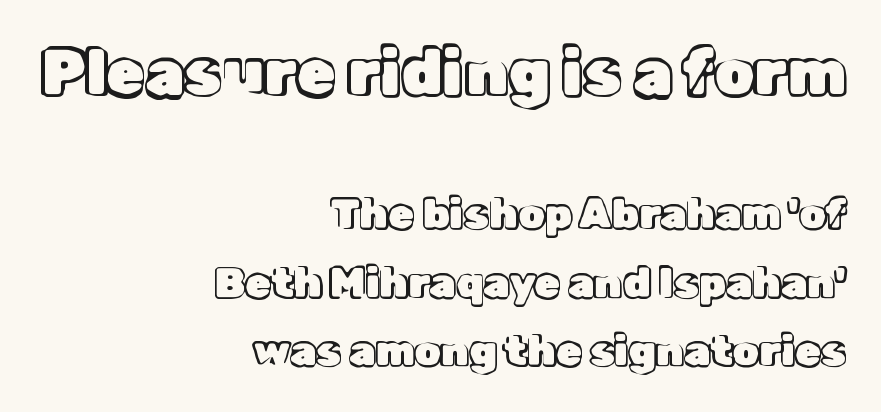
{"italic": "no", "width": "normal", "x_height": "medium", "monospaced": "no", "underline": "no", "align": "right", "line_spacing": "normal", "line_spacing_ratio": 1.63, "letter_spacing": "normal", "letter_spacing_em": 0.0, "larger_block": "first", "size_ratio": 1.5, "glyph_px": 63}
